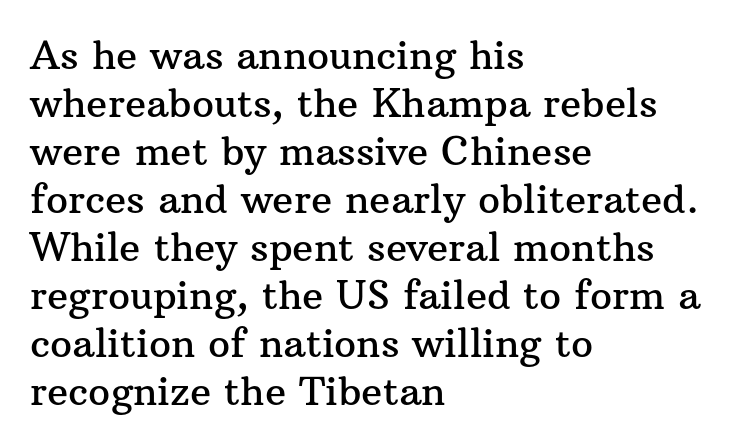
Q: Is the text italic (slanted)? A: No, it is upright.
Q: Is the typeface a serif or a sans-serif typeface? A: Serif.
Q: Is the text underlined? A: No.
Q: How is the paragraph aligned? A: Left-aligned.
Q: Is the spacing between letters normal or unusually wide? A: Normal.
Q: Width (condensed, normal, or wide)? A: Normal.
Q: Stroke contrast? A: Medium.
Q: x-height? A: Medium.
Q: Monospaced? A: No.
